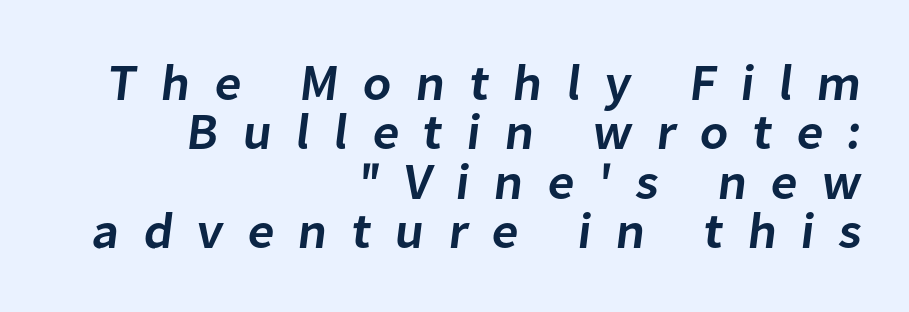
Q: Is the text bold? A: Semi-bold.
Q: Is the typeface a serif or a sans-serif typeface? A: Sans-serif.
Q: Is the text underlined? A: No.
Q: How is the paragraph aligned? A: Right-aligned.
Q: Is the spacing between letters normal or unusually wide? A: Unusually wide.
Q: Is the spacing between lines tight, normal or loose? A: Tight.
Q: Width (condensed, normal, or wide)? A: Normal.
Q: Stroke contrast? A: Low.
Q: x-height? A: Medium.
Q: Monospaced? A: No.
